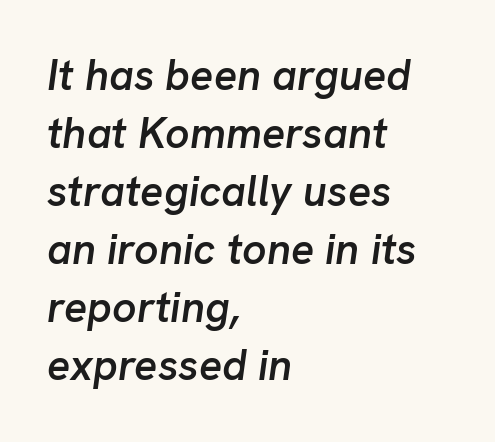
Q: Is the text bold? A: Semi-bold.
Q: Is the text italic (slanted)? A: Yes, it leans right by about 8 degrees.
Q: Is the text underlined? A: No.
Q: How is the paragraph aligned? A: Left-aligned.
Q: Is the spacing between letters normal or unusually wide? A: Normal.
Q: Is the spacing between lines tight, normal or loose? A: Normal.
Q: Width (condensed, normal, or wide)? A: Normal.
Q: Stroke contrast? A: Low.
Q: x-height? A: Medium.
Q: Monospaced? A: No.
